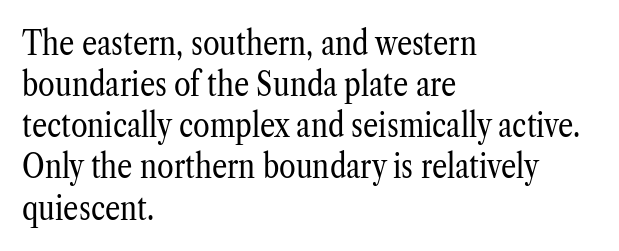
Q: Is the text bold? A: No.
Q: Is the text italic (slanted)? A: No, it is upright.
Q: Is the typeface a serif or a sans-serif typeface? A: Serif.
Q: Is the text underlined? A: No.
Q: How is the paragraph aligned? A: Left-aligned.
Q: Is the spacing between letters normal or unusually wide? A: Normal.
Q: Width (condensed, normal, or wide)? A: Condensed.
Q: Stroke contrast? A: Low.
Q: x-height? A: Medium.
Q: Monospaced? A: No.
